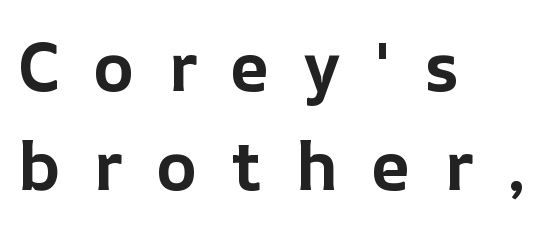
The horizontal fit of the characters is loose and conspicuously gappy. Its strokes are broad and dark, the hallmark of bold type. Unlike italic type, these characters show no tilt at all. The letters advance in unequal steps, a hallmark of proportional type. These lines stack with their left ends in a neat column. The rows are spaced the way most documents space them.
